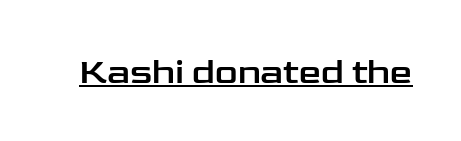
{"serif": "no", "italic": "no", "width": "wide", "stroke_contrast": "low", "x_height": "medium", "monospaced": "no", "underline": "yes", "letter_spacing": "normal", "letter_spacing_em": 0.0, "glyph_px": 35}
